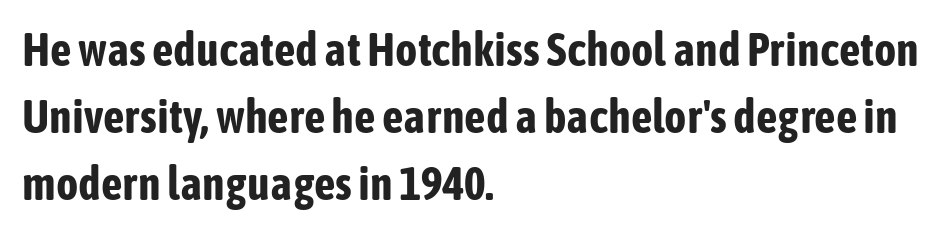
Q: Is the text bold? A: Yes.
Q: Is the text italic (slanted)? A: No, it is upright.
Q: Is the typeface a serif or a sans-serif typeface? A: Sans-serif.
Q: Is the text underlined? A: No.
Q: How is the paragraph aligned? A: Left-aligned.
Q: Is the spacing between letters normal or unusually wide? A: Normal.
Q: Is the spacing between lines tight, normal or loose? A: Normal.
Q: Width (condensed, normal, or wide)? A: Condensed.
Q: Stroke contrast? A: Low.
Q: x-height? A: Medium.
Q: Monospaced? A: No.
